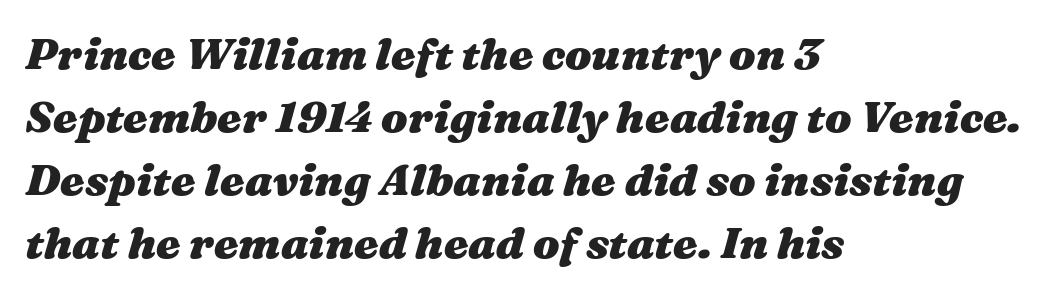
{"italic": "yes", "lean": "right", "slant_degrees": 16, "bold": "yes", "weight": "heavy", "width": "wide", "stroke_contrast": "medium", "x_height": "medium", "monospaced": "no", "underline": "no", "align": "left", "line_spacing": "normal", "line_spacing_ratio": 1.43, "letter_spacing": "normal", "letter_spacing_em": 0.0, "glyph_px": 44}
